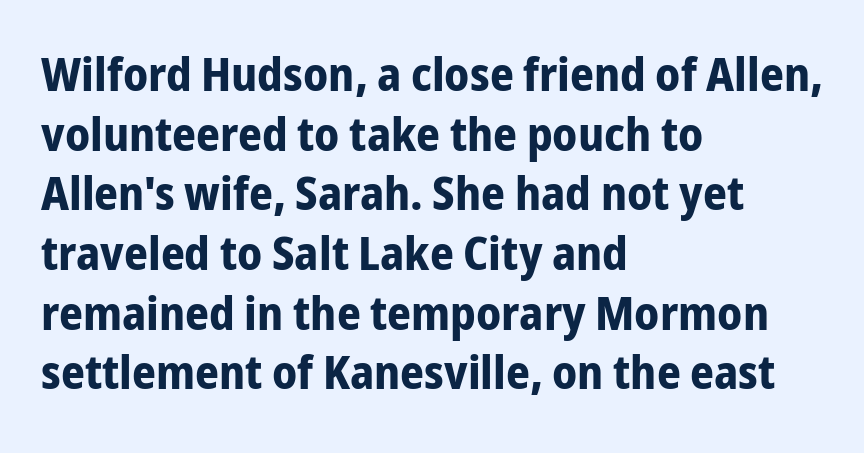
A typesetter would call this leading conventional body-copy spacing. Does extra space separate the letters? No, they use regular spacing. Rendered with straight, roman letterforms. In terms of weight, the rendering is a true, heavy bold. Check the space under the baseline: it is left empty. Stroke terminals: plain, sans-serif.
